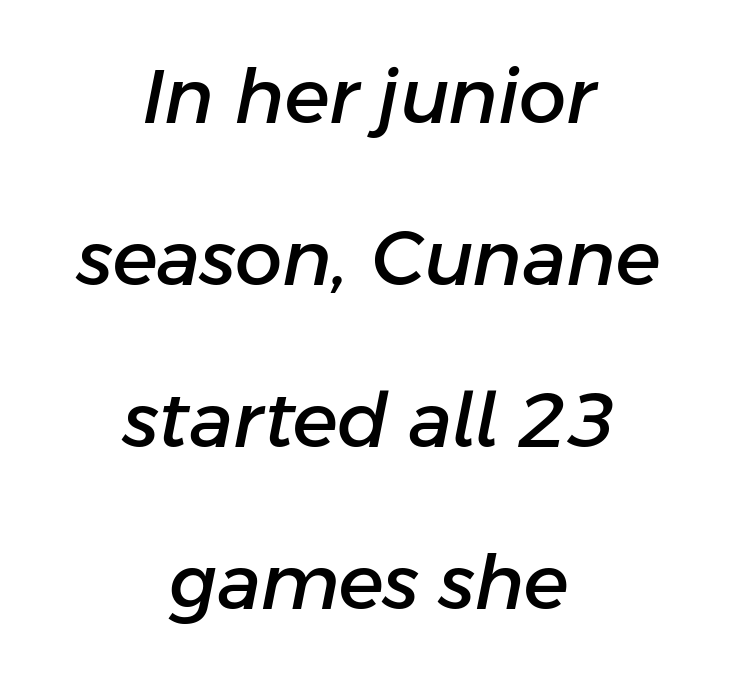
The zone under the glyphs is completely vacant. Proportional: the letters do not fall into vertical columns. Every row of glyphs is offset so its center matches the block's center. Slant detected: the letters are inclined. Summary of vertical rhythm: relaxed, with wide interline spacing.
